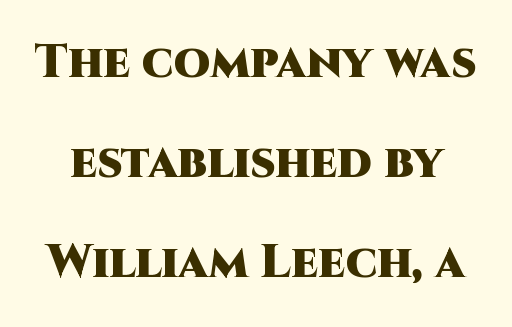
{"serif": "no", "italic": "no", "bold": "yes", "weight": "heavy", "width": "normal", "stroke_contrast": "high", "x_height": "large", "monospaced": "no", "underline": "no", "line_spacing": "loose", "line_spacing_ratio": 2.13, "letter_spacing": "normal", "letter_spacing_em": 0.0, "glyph_px": 47}
